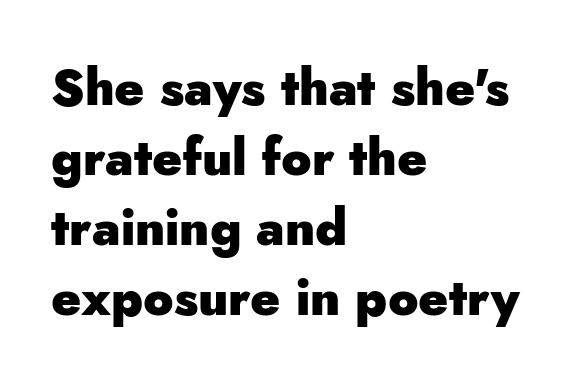
{"serif": "no", "italic": "no", "bold": "yes", "weight": "heavy", "width": "normal", "stroke_contrast": "low", "x_height": "small", "monospaced": "no", "underline": "no", "align": "left", "line_spacing": "normal", "line_spacing_ratio": 1.4, "letter_spacing": "normal", "letter_spacing_em": 0.0, "glyph_px": 50}
